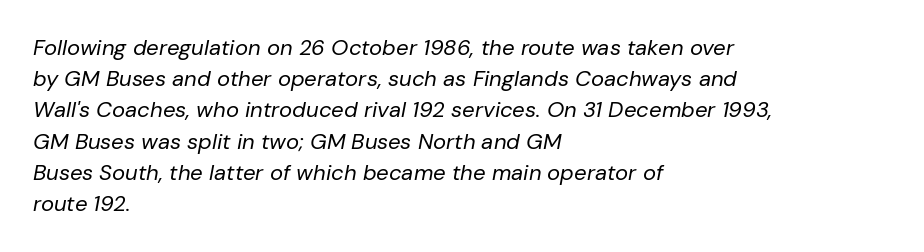
{"italic": "yes", "lean": "right", "slant_degrees": 10, "bold": "no", "underline": "no", "align": "left", "line_spacing": "normal", "line_spacing_ratio": 1.42, "letter_spacing": "normal", "letter_spacing_em": 0.0, "glyph_px": 22}
